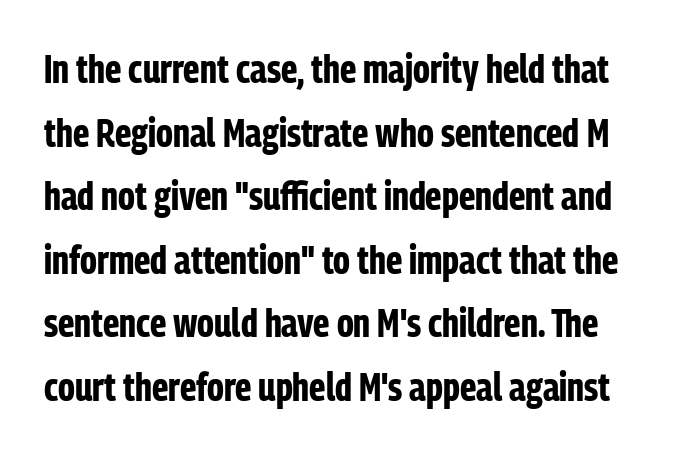
The image shows 40 px bold, condensed sans-serif type, upright; set normal line spacing (1.59x), normal letter spacing, not underlined; low stroke contrast and a medium x-height.
